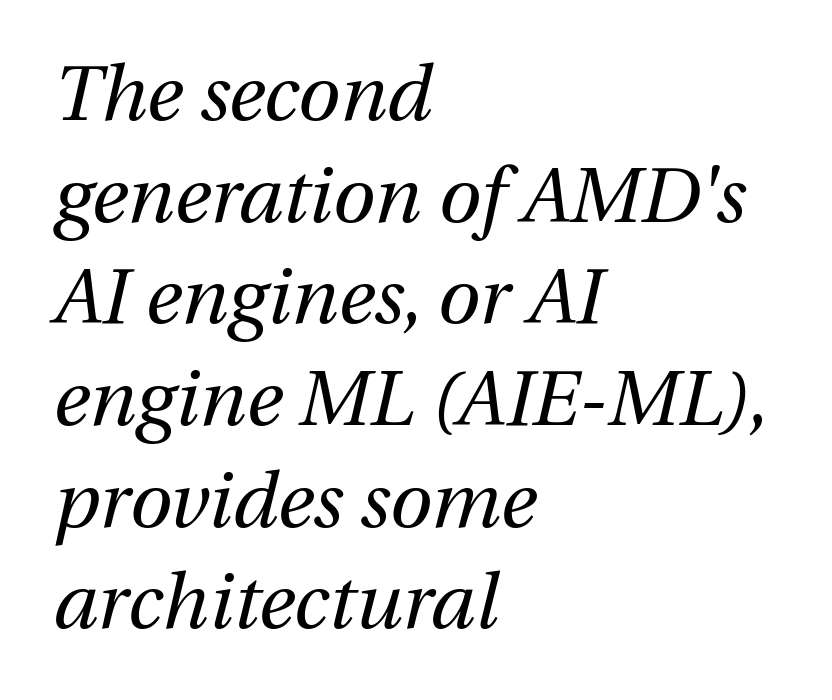
The image shows 77 px regular-weight type, italic (leaning right); set left-aligned, normal line spacing (1.32x), normal letter spacing, not underlined; medium stroke contrast and a medium x-height.
